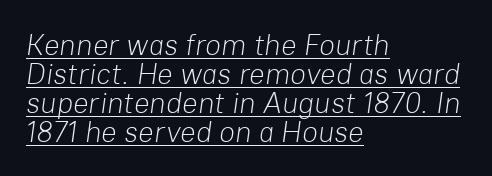
The image shows 29 px light type, italic (leaning right); set left-aligned, tight line spacing (1.0x), normal letter spacing, underlined; low stroke contrast and a medium x-height.
